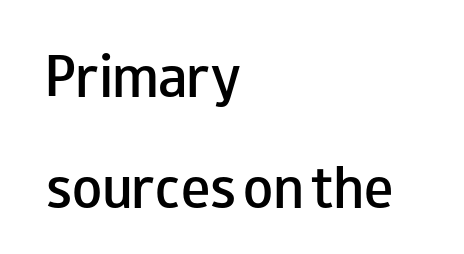
Glyph-to-glyph distance matches everyday printed text. Which margin do the lines hug? The left one — the right edge is uneven. The passage shown is not underscored anywhere. A typesetter would call this proportional, since set widths differ per character.
